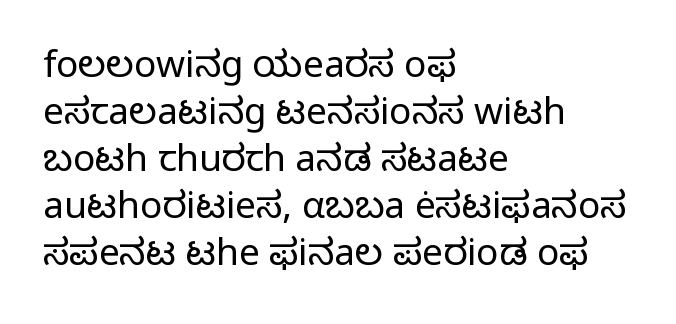
The image shows 37 px regular-weight sans-serif type, upright; set left-aligned, normal line spacing (1.27x), normal letter spacing, not underlined; low stroke contrast and a medium x-height.
